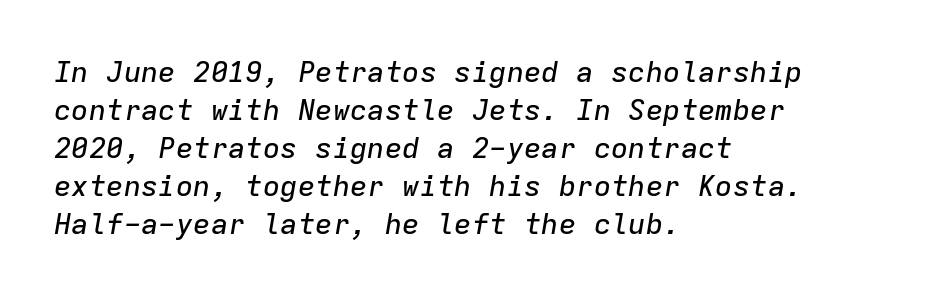
The image shows 29 px text type, italic (leaning right), monospaced; set left-aligned, normal line spacing (1.31x), normal letter spacing, not underlined; low stroke contrast and a medium x-height.
